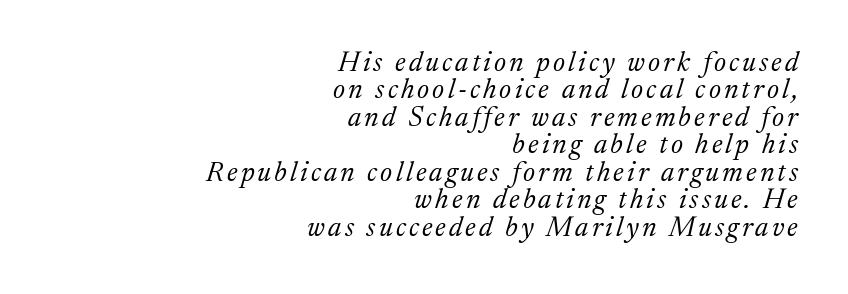
Q: Is the text bold? A: No.
Q: Is the text italic (slanted)? A: Yes, it leans right by about 17 degrees.
Q: Is the typeface a serif or a sans-serif typeface? A: Serif.
Q: Is the text underlined? A: No.
Q: How is the paragraph aligned? A: Right-aligned.
Q: Is the spacing between lines tight, normal or loose? A: Tight.
Q: Width (condensed, normal, or wide)? A: Normal.
Q: Stroke contrast? A: Medium.
Q: x-height? A: Medium.
Q: Monospaced? A: No.
